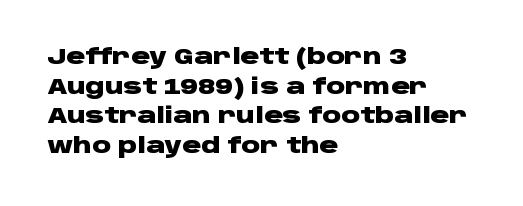
The vertical gap from one line to the next is medium. Beneath every word, the page is bare. Nothing unusual about the tracking: characters are spaced as the font intends. Its strokes are broad and dark, the hallmark of bold type. This sample uses an upright cut, with every glyph sitting square on the baseline. If you drew a ruler down the left edge, every line would touch it.
